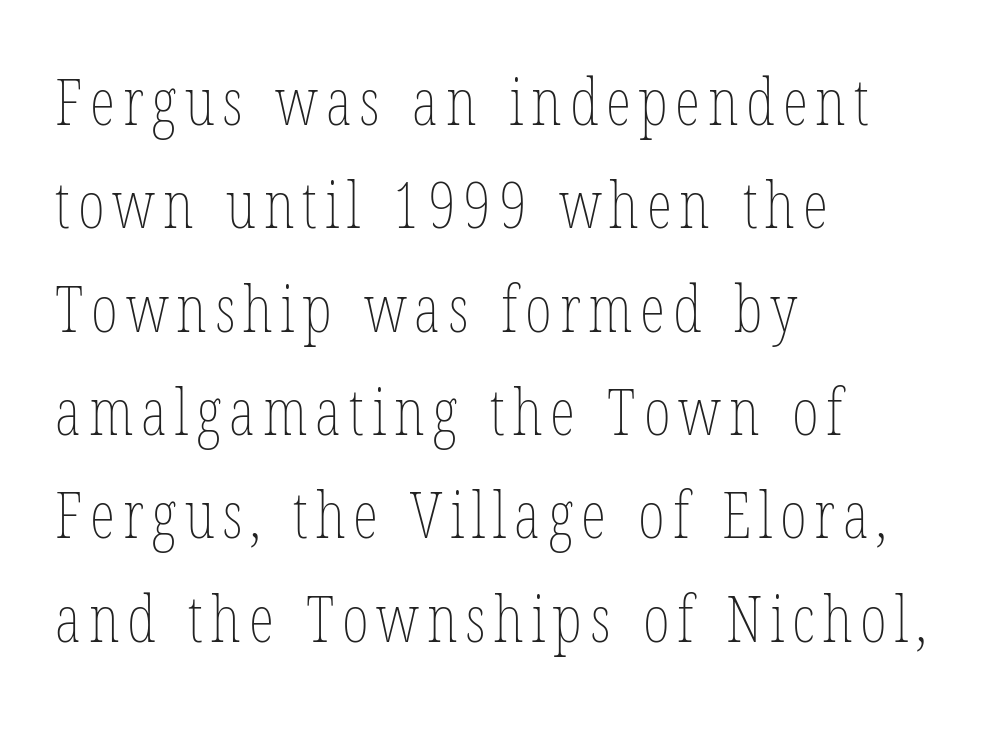
Spacing verdict: proportional, widths tailored to each character. Casual observation: everything's shoved over to the left. Stroke thickness stays within the range of a standard reading face or lighter. Notice how the stems are strictly vertical — no italics here. Bare-footed words on every line.
